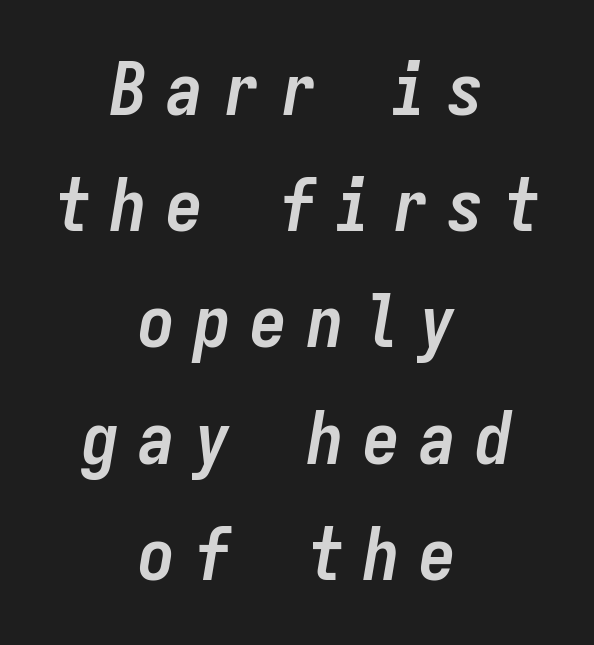
You could count columns in this text — the font is strictly monospaced. The tracking reads as deliberately expanded to a designer's eye. Posture: slanted. Thick stems and heavy bowls — unmistakably bold. The gap between lines stays unmarked. In terms of leading, this rendering sits right in the middle.
